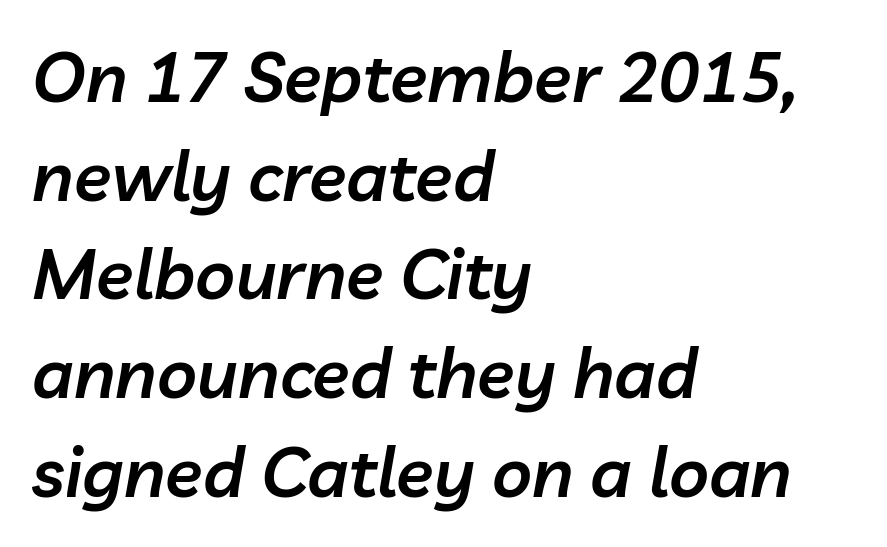
The image shows 69 px semibold type, italic (leaning right); set left-aligned, normal line spacing (1.43x), normal letter spacing, not underlined; low stroke contrast and a medium x-height.
